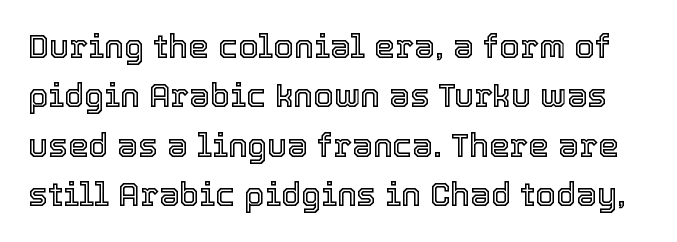
{"italic": "no", "width": "normal", "x_height": "medium", "monospaced": "no", "underline": "no", "line_spacing": "normal", "line_spacing_ratio": 1.5, "letter_spacing": "normal", "letter_spacing_em": 0.0, "glyph_px": 33}
